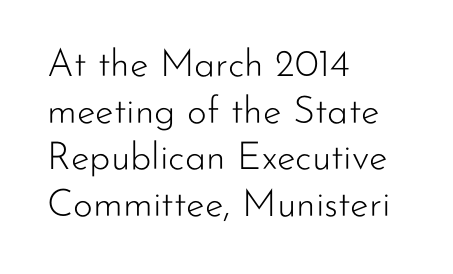
Q: Is the text bold? A: No.
Q: Is the text italic (slanted)? A: No, it is upright.
Q: Is the typeface a serif or a sans-serif typeface? A: Sans-serif.
Q: Is the text underlined? A: No.
Q: How is the paragraph aligned? A: Left-aligned.
Q: Is the spacing between letters normal or unusually wide? A: Normal.
Q: Width (condensed, normal, or wide)? A: Normal.
Q: Stroke contrast? A: Low.
Q: x-height? A: Small.
Q: Monospaced? A: No.
